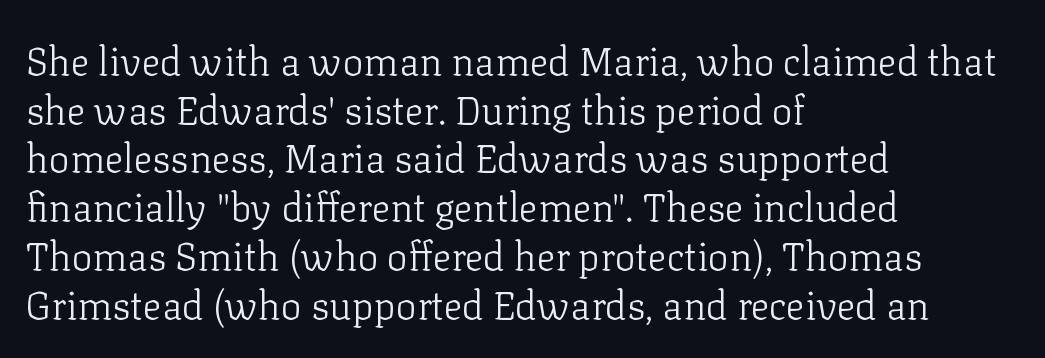
Q: Is the text bold? A: No.
Q: Is the text italic (slanted)? A: No, it is upright.
Q: Is the typeface a serif or a sans-serif typeface? A: Serif.
Q: Is the text underlined? A: No.
Q: How is the paragraph aligned? A: Left-aligned.
Q: Is the spacing between letters normal or unusually wide? A: Normal.
Q: Is the spacing between lines tight, normal or loose? A: Normal.
Q: Width (condensed, normal, or wide)? A: Normal.
Q: Stroke contrast? A: Low.
Q: x-height? A: Medium.
Q: Monospaced? A: No.
